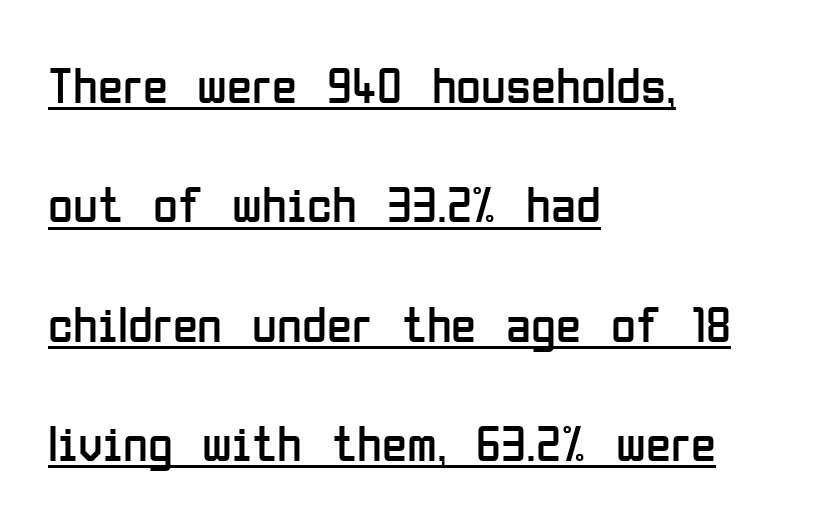
{"serif": "no", "italic": "no", "bold": "no", "weight": "regular", "width": "condensed", "stroke_contrast": "low", "x_height": "medium", "monospaced": "no", "underline": "yes", "align": "left", "line_spacing": "loose", "line_spacing_ratio": 2.34, "letter_spacing": "normal", "letter_spacing_em": 0.0, "glyph_px": 51}
